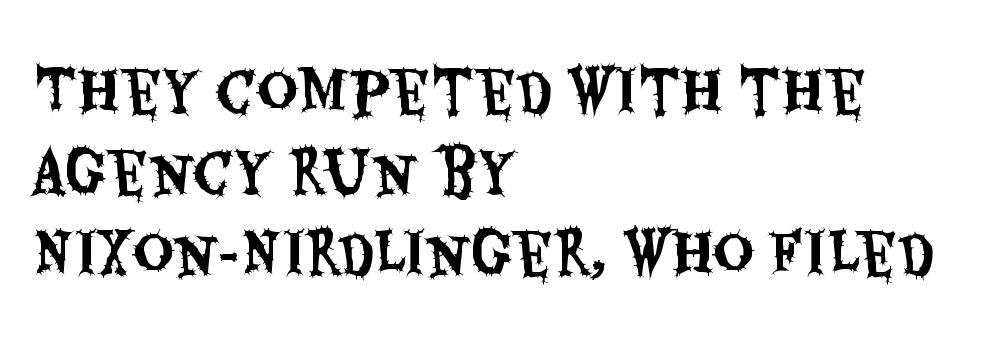
The image shows 56 px condensed sans-serif type, upright; set left-aligned, normal line spacing (1.45x), normal letter spacing, not underlined; medium stroke contrast and a large x-height.
